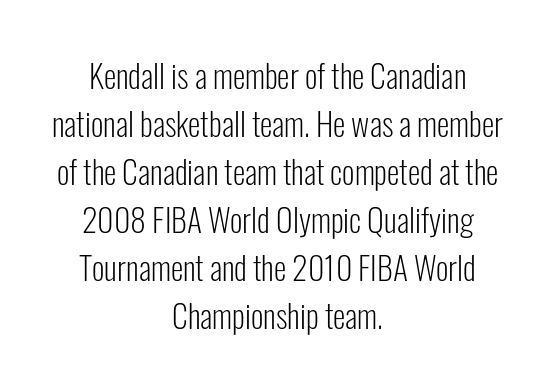
{"serif": "no", "italic": "no", "bold": "no", "weight": "light", "width": "condensed", "stroke_contrast": "low", "x_height": "medium", "monospaced": "no", "underline": "no", "align": "center", "line_spacing": "normal", "line_spacing_ratio": 1.5, "letter_spacing": "normal", "letter_spacing_em": 0.0, "glyph_px": 32}
